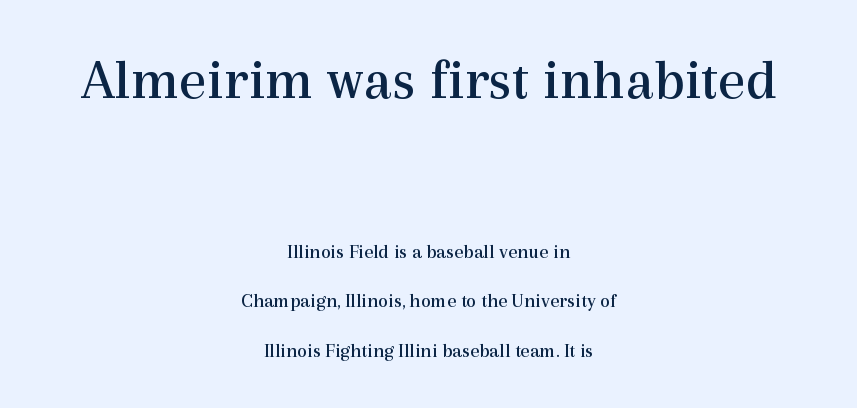
{"serif": "yes", "italic": "no", "bold": "no", "weight": "regular", "width": "normal", "x_height": "medium", "monospaced": "no", "underline": "no", "align": "center", "line_spacing": "loose", "line_spacing_ratio": 2.48, "letter_spacing": "normal", "letter_spacing_em": 0.0, "larger_block": "first", "size_ratio": 2.95, "glyph_px": 59}
